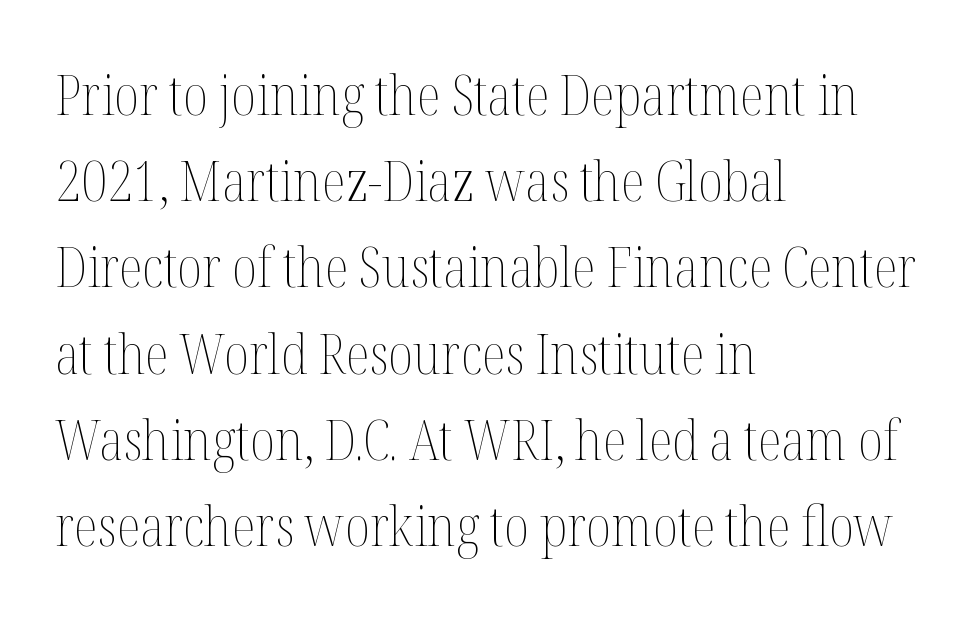
{"italic": "no", "bold": "no", "weight": "thin", "width": "condensed", "stroke_contrast": "medium", "x_height": "medium", "monospaced": "no", "underline": "no", "align": "left", "line_spacing": "normal", "line_spacing_ratio": 1.54, "letter_spacing": "normal", "letter_spacing_em": 0.0, "glyph_px": 56}
